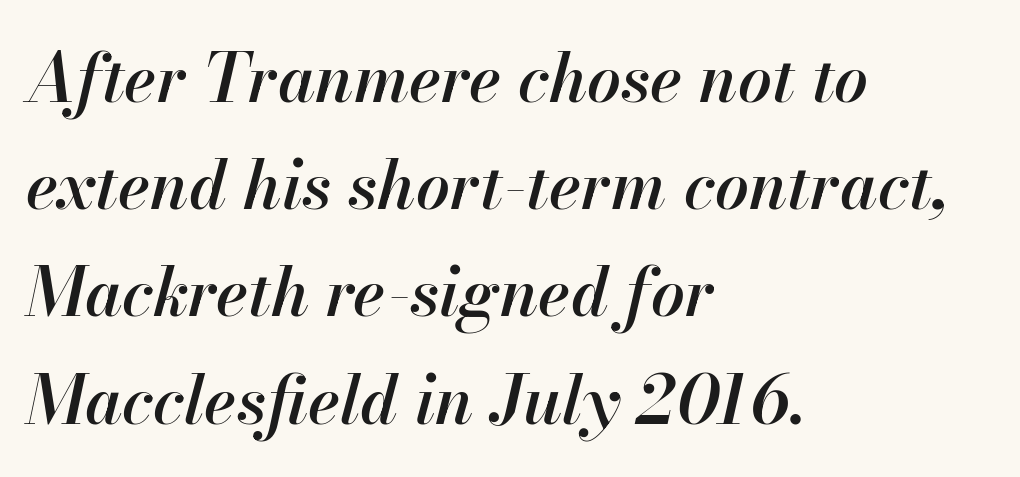
{"italic": "yes", "lean": "right", "slant_degrees": 13, "bold": "semi", "weight": "semibold", "width": "normal", "stroke_contrast": "high", "x_height": "small", "monospaced": "no", "underline": "no", "align": "left", "line_spacing": "normal", "line_spacing_ratio": 1.6, "letter_spacing": "normal", "letter_spacing_em": 0.0, "glyph_px": 67}
